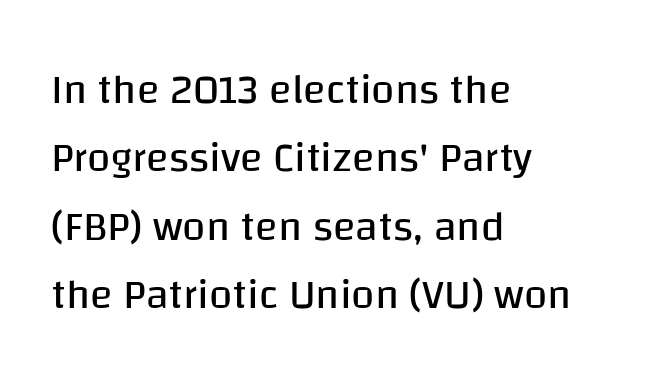
The image shows 42 px regular-weight sans-serif type, upright; set left-aligned, normal line spacing (1.63x), normal letter spacing, not underlined; low stroke contrast and a large x-height.
